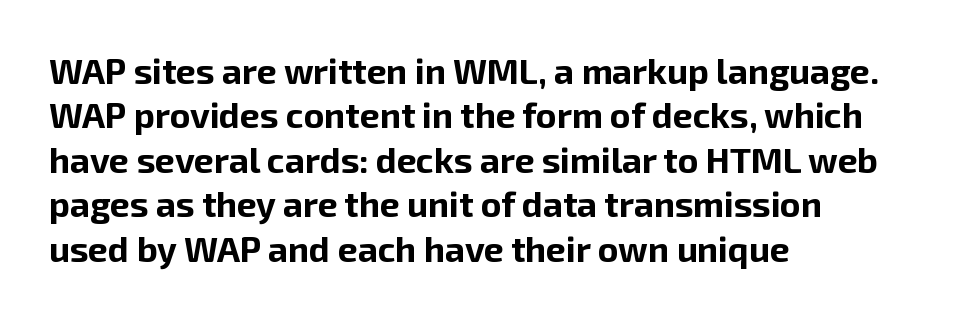
The image shows 35 px bold sans-serif type, upright; set left-aligned, normal line spacing (1.27x), normal letter spacing, not underlined; low stroke contrast and a medium x-height.
